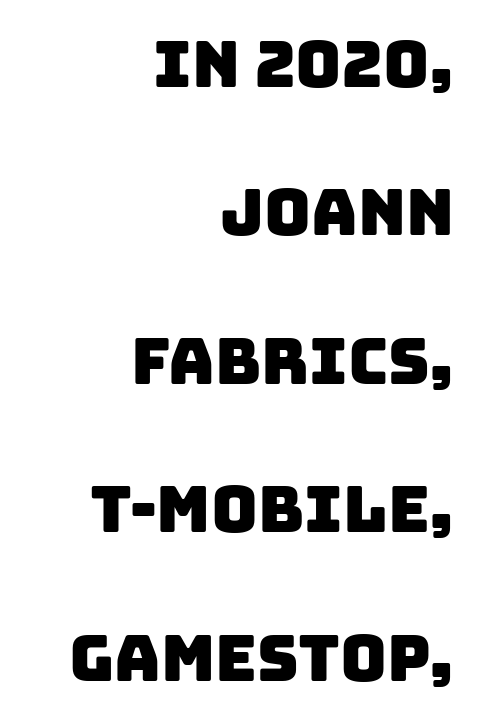
Here the designer chose a conventional face with non-uniform glyph widths. Bare-footed words on every line. How would I describe the line gaps? Wide and relaxed. I'd call this a sans setting — the letters go barefoot. The type is set solid horizontally, with unmodified tracking.
